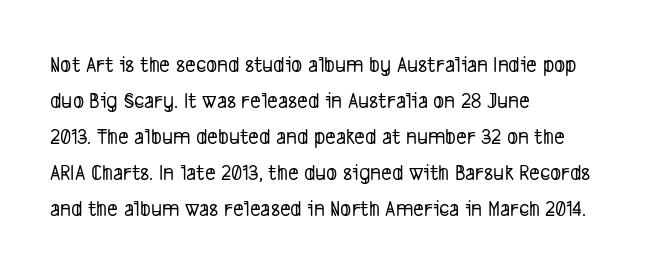
{"underline": "no", "align": "left", "line_spacing": "normal", "line_spacing_ratio": 1.57, "letter_spacing": "normal", "letter_spacing_em": 0.0, "glyph_px": 23}
